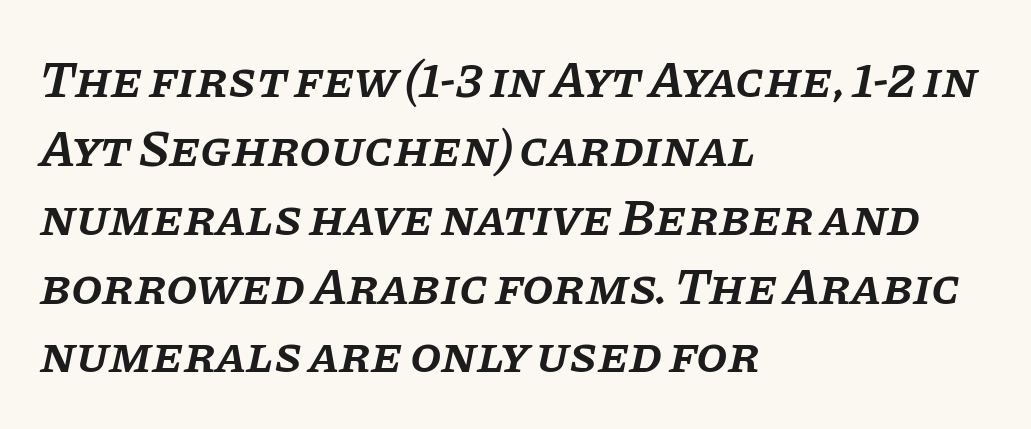
Q: Is the text bold? A: Semi-bold.
Q: Is the text italic (slanted)? A: Yes, it leans right by about 11 degrees.
Q: Is the typeface a serif or a sans-serif typeface? A: Serif.
Q: Is the text underlined? A: No.
Q: How is the paragraph aligned? A: Left-aligned.
Q: Is the spacing between letters normal or unusually wide? A: Normal.
Q: Is the spacing between lines tight, normal or loose? A: Normal.
Q: Width (condensed, normal, or wide)? A: Normal.
Q: Stroke contrast? A: Low.
Q: x-height? A: Large.
Q: Monospaced? A: No.
